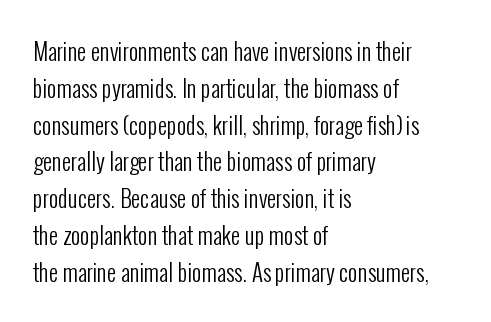
The rendering uses a moderate line-height, typical for paragraphs. The cut favours lightness, reaching ordinary text weight at its darkest. This is roman type, the default non-slanted kind. A student would call this left alignment; a typographer would say flush left, rag right. Honestly, there is no underline to notice here at all. The letterforms sit shoulder to shoulder at normal distance.
